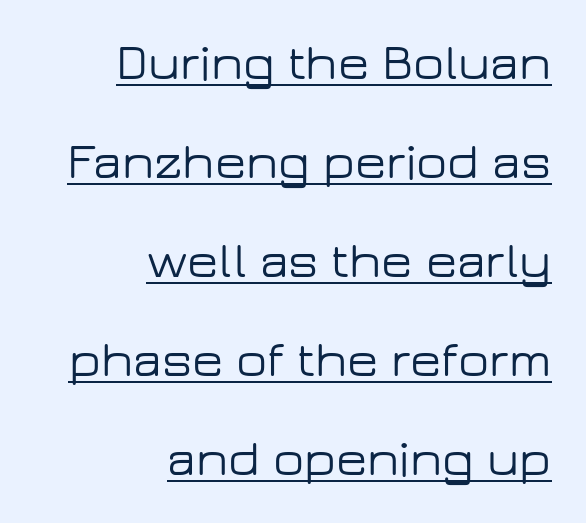
Q: Is the text italic (slanted)? A: No, it is upright.
Q: Is the typeface a serif or a sans-serif typeface? A: Sans-serif.
Q: Is the text underlined? A: Yes.
Q: How is the paragraph aligned? A: Right-aligned.
Q: Is the spacing between letters normal or unusually wide? A: Normal.
Q: Is the spacing between lines tight, normal or loose? A: Loose.
Q: Width (condensed, normal, or wide)? A: Wide.
Q: Stroke contrast? A: Low.
Q: x-height? A: Medium.
Q: Monospaced? A: No.
